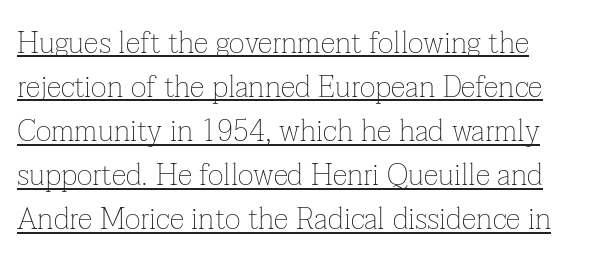
Each letter's strokes conclude with small projecting serifs. Spacing between characters is what you'd get straight out of the box. Bold? No — there's no thickening of the strokes. The paragraph shown leans on its left margin.
